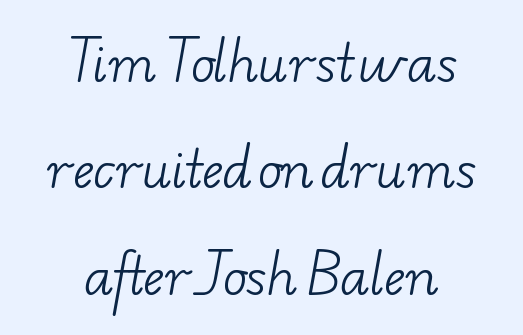
Short and long lines alike share a common midpoint. Does the leading feel generous? Absolutely, it's lavish. A bare baseline throughout the passage. A serif font was chosen for this passage.
